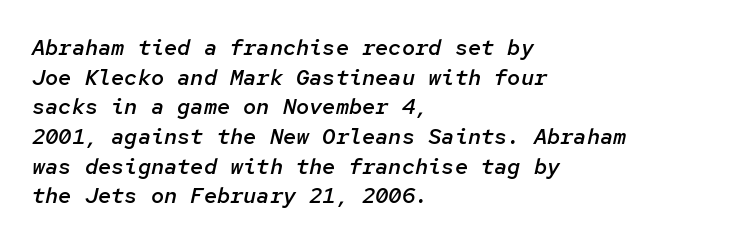
The image shows 22 px text type, italic (leaning right); set left-aligned, normal line spacing (1.35x), normal letter spacing, not underlined.
